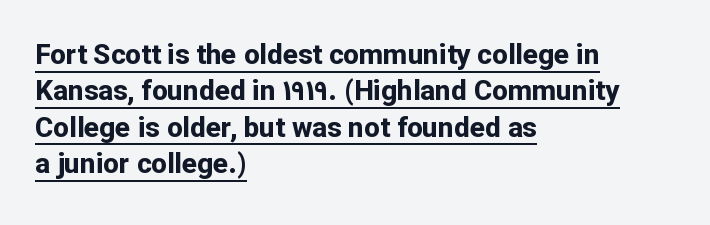
The image shows 28 px bold sans-serif type, upright; set left-aligned, normal line spacing (1.3x), normal letter spacing, underlined; low stroke contrast and a medium x-height.
